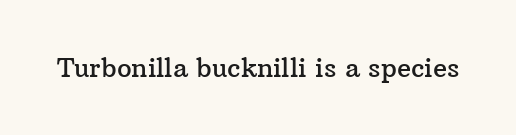
Is there any slant? The stems are plumb. Descenders are the only things crossing below the line. The line texture is even and compact thanks to regular tracking.
